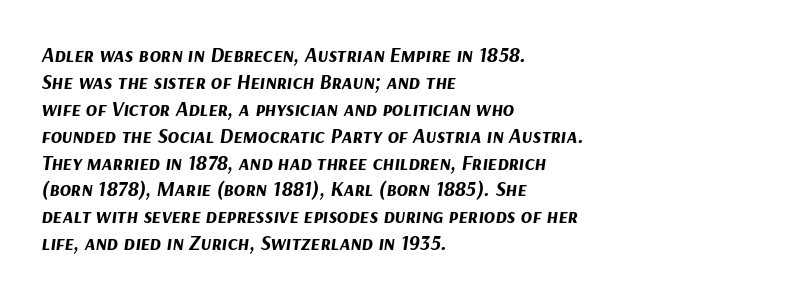
Q: Is the text bold? A: Yes.
Q: Is the text italic (slanted)? A: Yes, it leans right by about 9 degrees.
Q: Is the text underlined? A: No.
Q: How is the paragraph aligned? A: Left-aligned.
Q: Is the spacing between letters normal or unusually wide? A: Normal.
Q: Is the spacing between lines tight, normal or loose? A: Normal.
